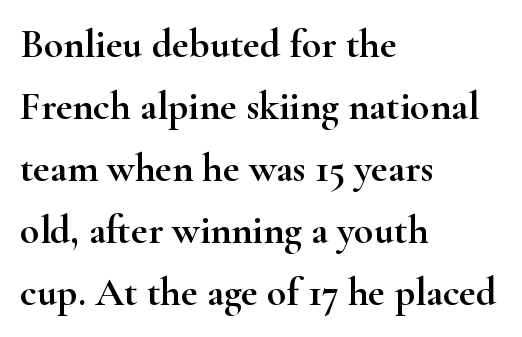
The image shows 40 px wide serif type, upright; set left-aligned, normal line spacing (1.55x), normal letter spacing, not underlined; high stroke contrast and a small x-height.
